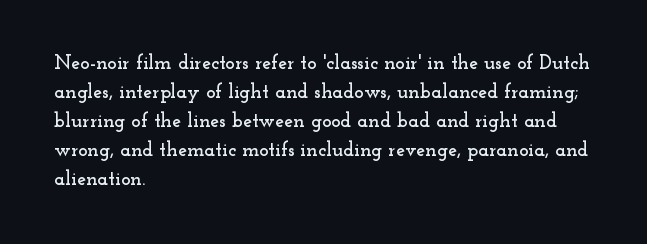
Q: Is the text italic (slanted)? A: No, it is upright.
Q: Is the text underlined? A: No.
Q: How is the paragraph aligned? A: Left-aligned.
Q: Is the spacing between letters normal or unusually wide? A: Normal.
Q: Is the spacing between lines tight, normal or loose? A: Normal.
